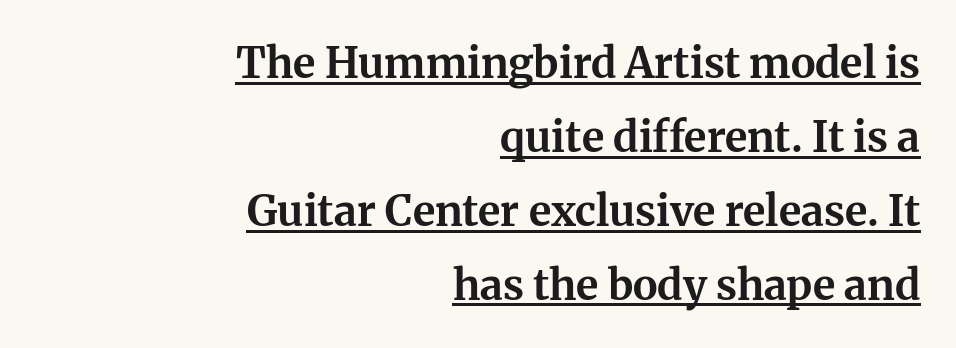
{"serif": "yes", "italic": "no", "bold": "yes", "weight": "bold", "width": "normal", "stroke_contrast": "medium", "x_height": "medium", "monospaced": "no", "underline": "yes", "align": "right", "line_spacing_ratio": 1.76, "letter_spacing": "normal", "letter_spacing_em": 0.0, "glyph_px": 42}
